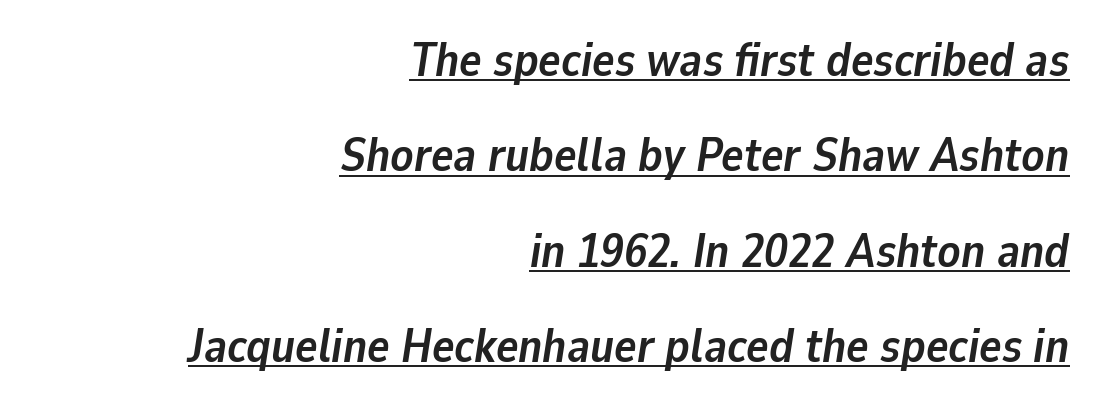
Q: Is the text bold? A: Yes.
Q: Is the text italic (slanted)? A: Yes, it leans right by about 9 degrees.
Q: Is the text underlined? A: Yes.
Q: How is the paragraph aligned? A: Right-aligned.
Q: Is the spacing between letters normal or unusually wide? A: Normal.
Q: Is the spacing between lines tight, normal or loose? A: Loose.
Q: Width (condensed, normal, or wide)? A: Normal.
Q: Stroke contrast? A: Low.
Q: x-height? A: Medium.
Q: Monospaced? A: No.
